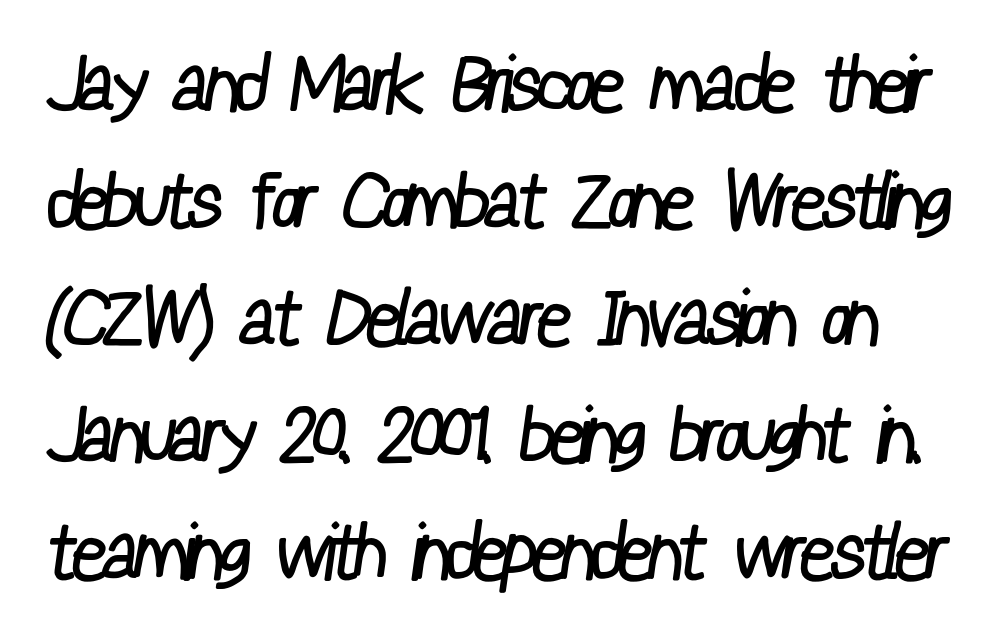
Look at the tracking — it's just the regular setting, nothing added. Stroke thickness stays within the range of a standard reading face or lighter. Underlining? Definitely not there. Regarding serifs, this sample does without them. Notice how descenders clear the ascenders below comfortably — that's standard leading.
